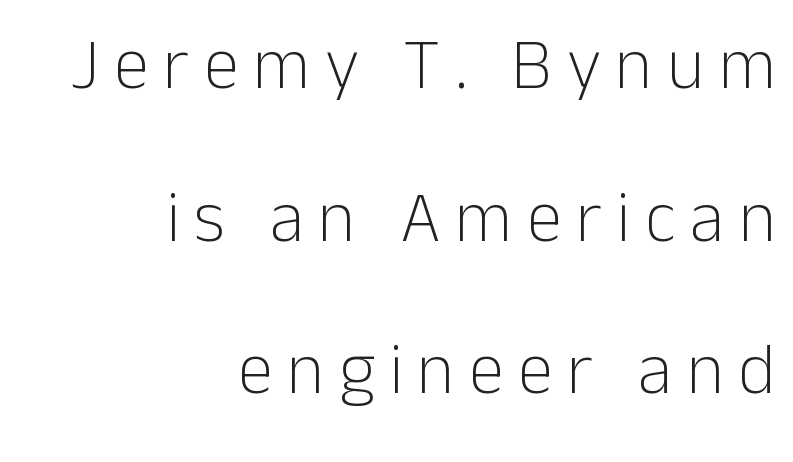
The font sits on the lighter half of the weight spectrum, regular included. The text block is weighted toward the right margin, trailing off unevenly leftward. The zone under the glyphs is completely vacant. Notice the wide empty band between every row — that's loose leading. No feet cap the strokes, marking this as sans-serif type.
